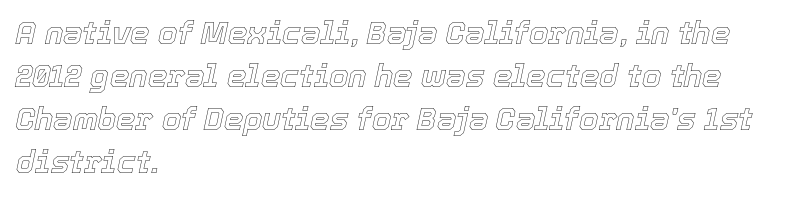
Q: Is the text italic (slanted)? A: Yes, it leans right by about 12 degrees.
Q: Is the text underlined? A: No.
Q: How is the paragraph aligned? A: Left-aligned.
Q: Is the spacing between letters normal or unusually wide? A: Normal.
Q: Is the spacing between lines tight, normal or loose? A: Normal.
Q: Width (condensed, normal, or wide)? A: Normal.
Q: x-height? A: Medium.
Q: Monospaced? A: No.
